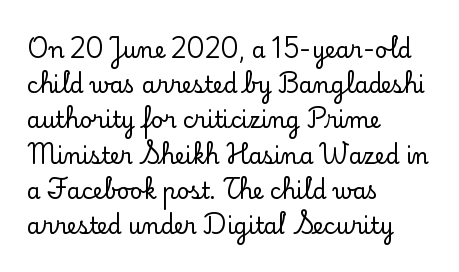
Q: Is the text italic (slanted)? A: No, it is upright.
Q: Is the text underlined? A: No.
Q: How is the paragraph aligned? A: Left-aligned.
Q: Is the spacing between letters normal or unusually wide? A: Normal.
Q: Is the spacing between lines tight, normal or loose? A: Normal.
